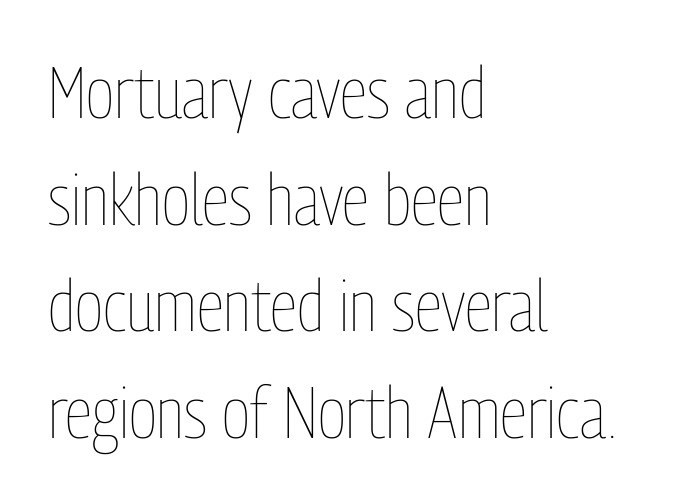
{"italic": "no", "bold": "no", "weight": "thin", "width": "condensed", "stroke_contrast": "low", "x_height": "medium", "monospaced": "no", "underline": "no", "align": "left", "line_spacing": "normal", "line_spacing_ratio": 1.48, "letter_spacing": "normal", "letter_spacing_em": 0.0, "glyph_px": 72}
